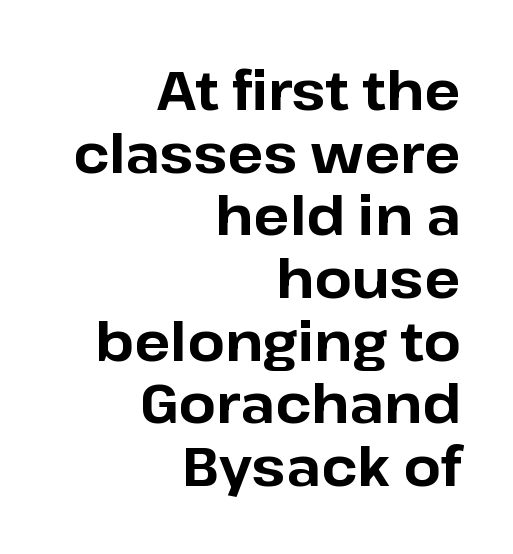
The image shows 54 px bold sans-serif type, upright; set right-aligned, line spacing 1.16x, normal letter spacing, not underlined; low stroke contrast and a medium x-height.
